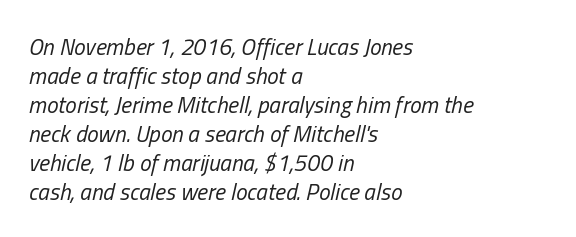
The image shows 23 px text type, italic (leaning right); set left-aligned, normal line spacing (1.26x), normal letter spacing, not underlined.
